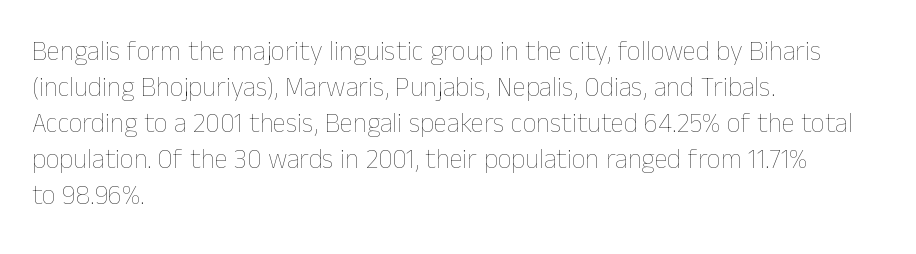
The image shows 27 px text type, upright; set left-aligned, normal line spacing (1.33x), normal letter spacing, not underlined.
